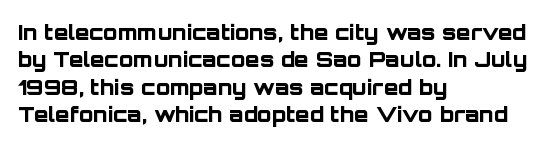
The image shows 21 px bold type, upright; set left-aligned, normal line spacing (1.3x), normal letter spacing, not underlined.
